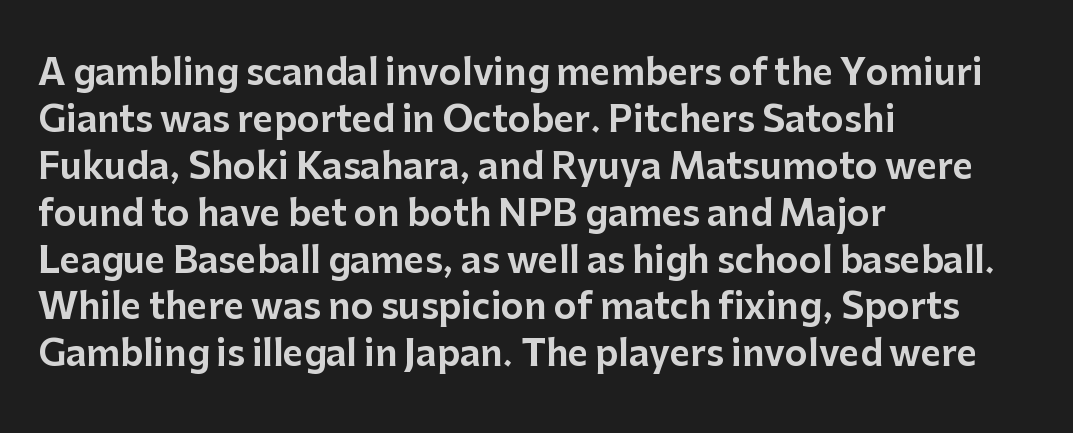
Q: Is the text italic (slanted)? A: No, it is upright.
Q: Is the typeface a serif or a sans-serif typeface? A: Sans-serif.
Q: Is the text underlined? A: No.
Q: How is the paragraph aligned? A: Left-aligned.
Q: Is the spacing between letters normal or unusually wide? A: Normal.
Q: Is the spacing between lines tight, normal or loose? A: Normal.
Q: Width (condensed, normal, or wide)? A: Normal.
Q: Stroke contrast? A: Low.
Q: x-height? A: Medium.
Q: Monospaced? A: No.
